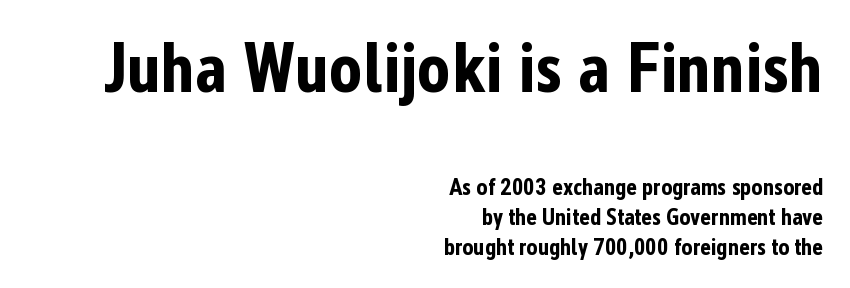
{"serif": "no", "italic": "no", "bold": "yes", "weight": "bold", "width": "condensed", "stroke_contrast": "low", "x_height": "medium", "monospaced": "no", "underline": "no", "align": "right", "line_spacing": "normal", "line_spacing_ratio": 1.29, "letter_spacing": "normal", "letter_spacing_em": 0.0, "larger_block": "first", "size_ratio": 3.04, "glyph_px": 70}
